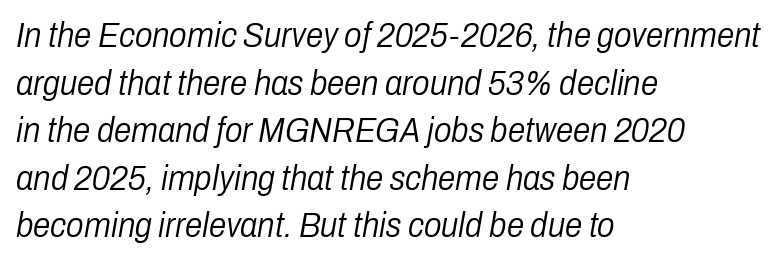
Q: Is the text bold? A: No.
Q: Is the text italic (slanted)? A: Yes, it leans right by about 10 degrees.
Q: Is the text underlined? A: No.
Q: How is the paragraph aligned? A: Left-aligned.
Q: Is the spacing between letters normal or unusually wide? A: Normal.
Q: Is the spacing between lines tight, normal or loose? A: Normal.
Q: Width (condensed, normal, or wide)? A: Condensed.
Q: Stroke contrast? A: Low.
Q: x-height? A: Medium.
Q: Monospaced? A: No.
